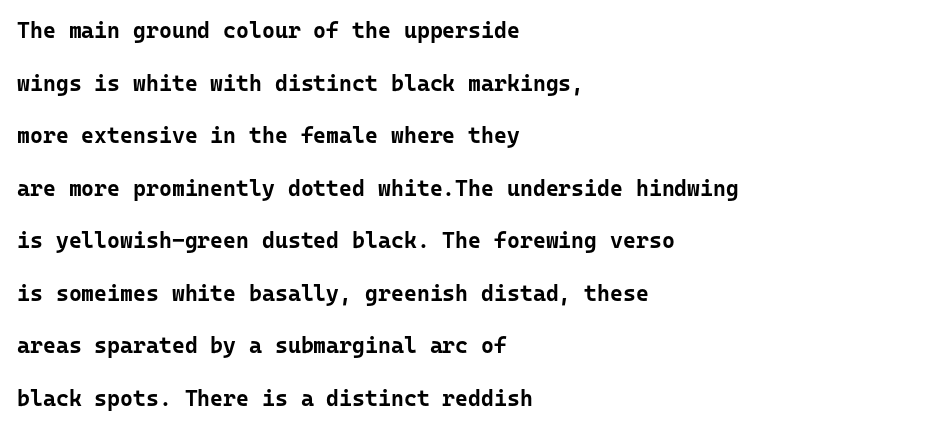
The gap between lines stays unmarked. Left-aligned paragraph, ragged on the right. This is heavy type, rendered in bold. Compared with typical paragraphs, the rows here are farther apart. You could call the tracking neutral — neither tight nor loose.
